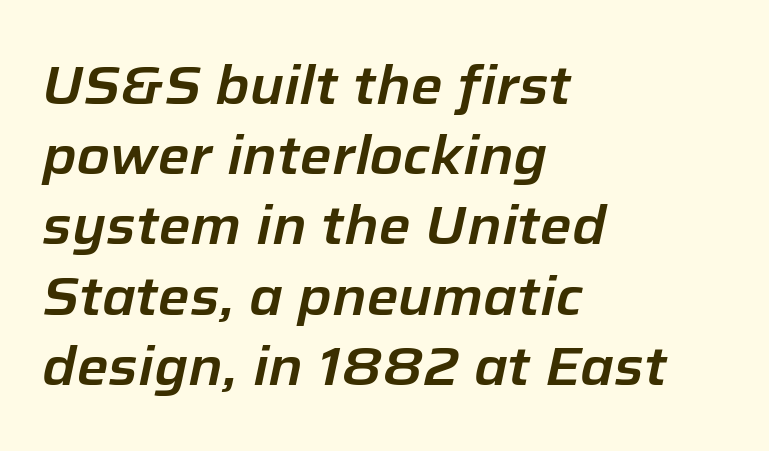
Interline gaps are of average width in this sample. The text block is weighted toward the left margin, trailing off unevenly rightward. The space beneath each line is pristine and unruled. Designer's note — italics engaged. This rendering leaves character spacing at its baseline value.
